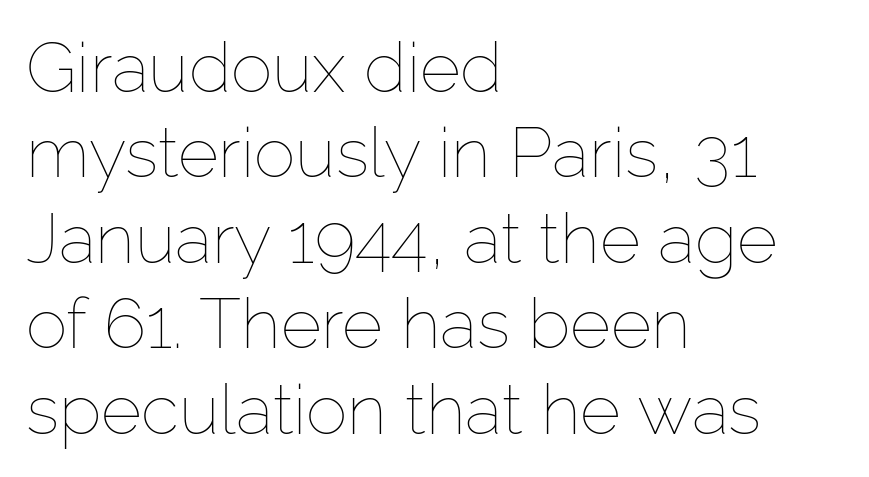
The typesetting does not lean heavy: it is not bold. Is the letter spacing exaggerated? No — it looks like the ordinary default. The gap between lines stays unmarked. Character widths vary here, with narrow letters taking less room than wide ones.
